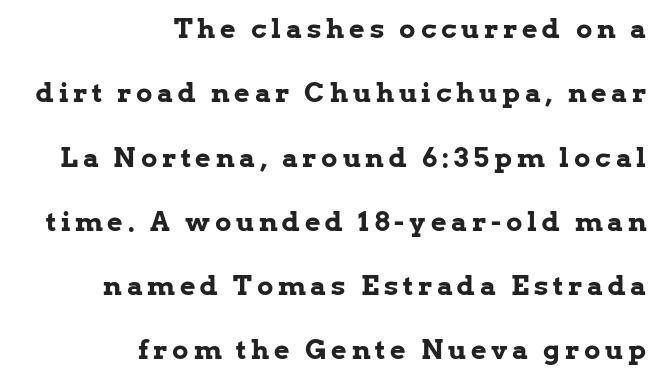
Q: Is the text bold? A: Yes.
Q: Is the text italic (slanted)? A: No, it is upright.
Q: Is the text underlined? A: No.
Q: How is the paragraph aligned? A: Right-aligned.
Q: Is the spacing between lines tight, normal or loose? A: Loose.
